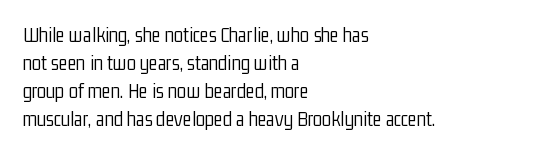
The image shows 21 px text type, upright; set left-aligned, normal line spacing (1.34x), normal letter spacing, not underlined.
